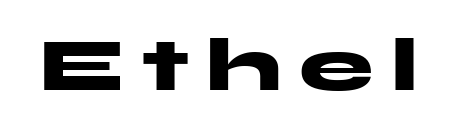
Q: Is the text bold? A: Yes.
Q: Is the text italic (slanted)? A: No, it is upright.
Q: Is the typeface a serif or a sans-serif typeface? A: Sans-serif.
Q: Is the text underlined? A: No.
Q: Is the spacing between letters normal or unusually wide? A: Unusually wide.
Q: Width (condensed, normal, or wide)? A: Wide.
Q: Stroke contrast? A: Medium.
Q: x-height? A: Medium.
Q: Monospaced? A: No.
